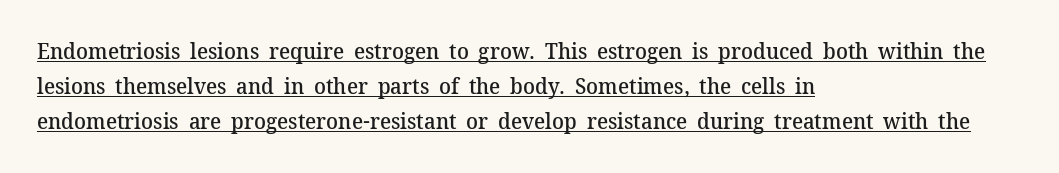
The image shows 22 px text type, upright; set left-aligned, normal line spacing (1.59x), normal letter spacing, underlined.
